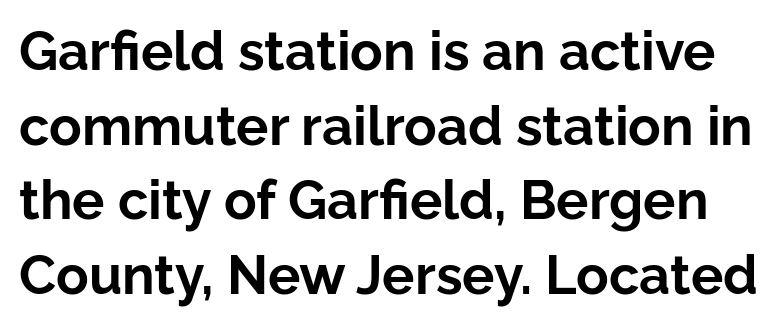
This sample has the flowing, uneven cadence of proportional lettering. Characters follow at the spacing the type designer built in. To sum up the face: it is a sans, with no serifs. Notice how the stems are strictly vertical — no italics here. Typographic density is high because the face is bold.
